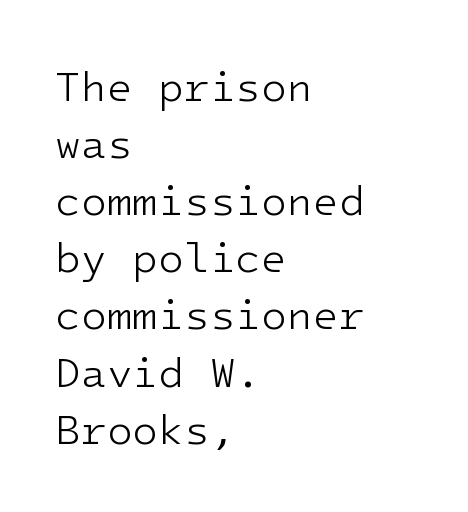
In CSS terms this would be text-align: left. Lines of text with bare space underneath. The font family rendered here belongs to the sans-serif group. The letters stand upright; this is a roman face. The font sits on the lighter half of the weight spectrum, regular included. No extra tracking has been applied to these lines.
